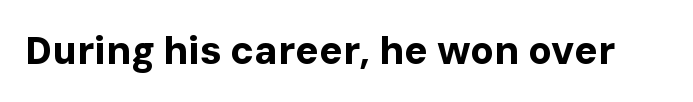
The face used here is rendered with its standard letterfit. Only glyphs here, with clear space below each row. Is this a fixed-width face? No — the glyphs have proportional, varying widths. Ordinary non-slanted type is in use. Thick stems and heavy bowls — unmistakably bold. The type family on display is of the sans-serif kind.
